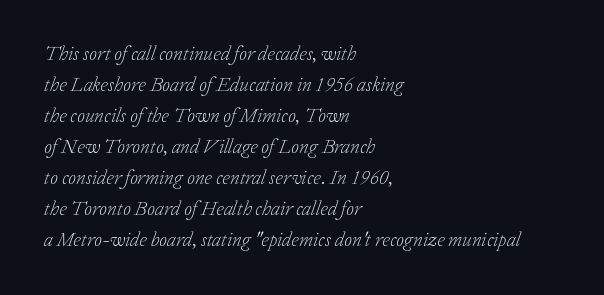
Line starts are locked; line ends wander. Characters are canted at an angle relative to the baseline's perpendicular. The designer left line spacing at the default. Rule under the text: the space is simply empty. The passage shown is not bold in any degree. Standard letterfit; no display-style spreading of the glyphs.
